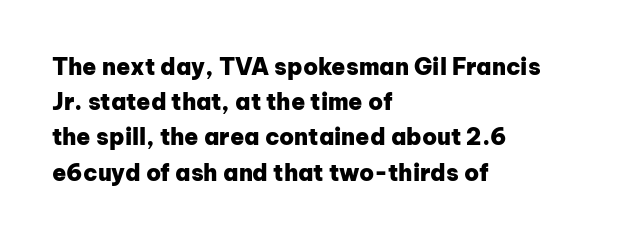
{"italic": "no", "bold": "yes", "underline": "no", "align": "left", "line_spacing": "normal", "line_spacing_ratio": 1.53, "letter_spacing": "normal", "letter_spacing_em": 0.0, "glyph_px": 23}
